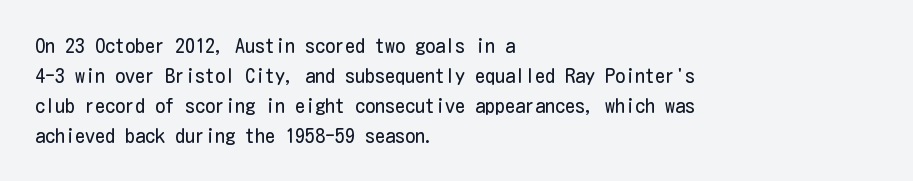
Q: Is the text bold? A: No.
Q: Is the text italic (slanted)? A: No, it is upright.
Q: Is the text underlined? A: No.
Q: How is the paragraph aligned? A: Left-aligned.
Q: Is the spacing between letters normal or unusually wide? A: Normal.
Q: Is the spacing between lines tight, normal or loose? A: Normal.
